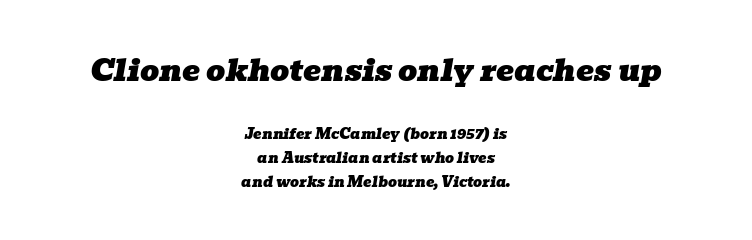
Q: Is the text italic (slanted)? A: Yes, it leans right by about 10 degrees.
Q: Is the typeface a serif or a sans-serif typeface? A: Serif.
Q: Is the text underlined? A: No.
Q: How is the paragraph aligned? A: Centered.
Q: Is the spacing between letters normal or unusually wide? A: Normal.
Q: Which block of text is set in a larger size, the first (top) or the second (bottom)? A: The first (top) one.
Q: Width (condensed, normal, or wide)? A: Wide.
Q: Stroke contrast? A: Low.
Q: x-height? A: Medium.
Q: Monospaced? A: No.
